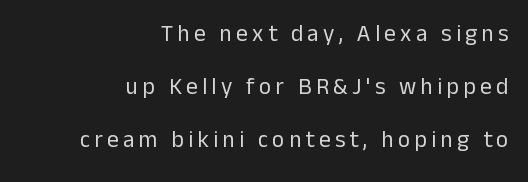
The image shows 23 px text type, upright; set right-aligned, loose line spacing (2.31x), not underlined.
